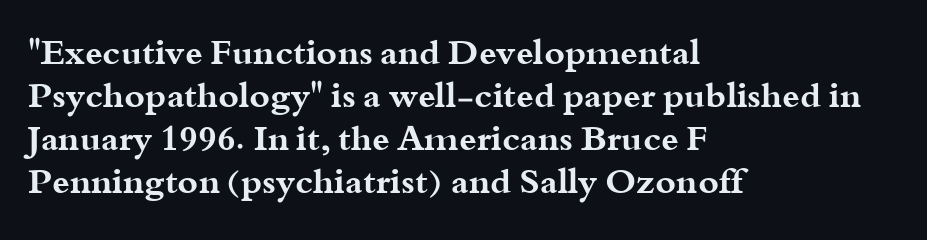
Spacing between characters is what you'd get straight out of the box. Which margin do the lines hug? The left one — the right edge is uneven. Ordinary non-slanted type is in use. Letterform terminals end in serifs throughout the passage. A dark, heavy texture on the line: the type is bold.
